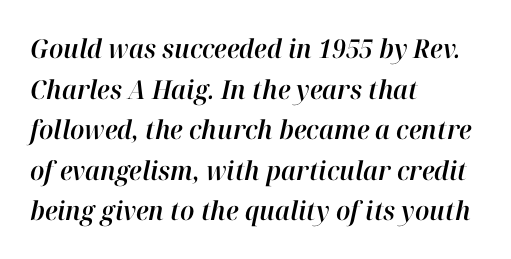
{"italic": "yes", "lean": "right", "slant_degrees": 12, "underline": "no", "align": "left", "line_spacing": "normal", "line_spacing_ratio": 1.56, "letter_spacing": "normal", "letter_spacing_em": 0.0, "glyph_px": 26}
